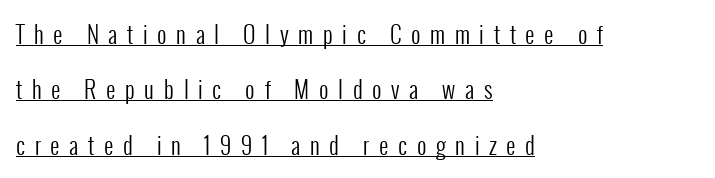
The image shows 23 px text type, upright; set left-aligned, loose line spacing (2.41x), unusually wide letter spacing (+0.42 em), underlined.
